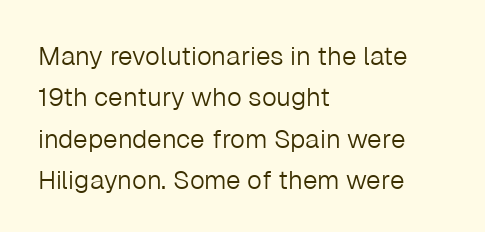
{"italic": "no", "bold": "no", "underline": "no", "align": "left", "line_spacing": "normal", "line_spacing_ratio": 1.59, "letter_spacing": "normal", "letter_spacing_em": 0.0, "glyph_px": 26}
